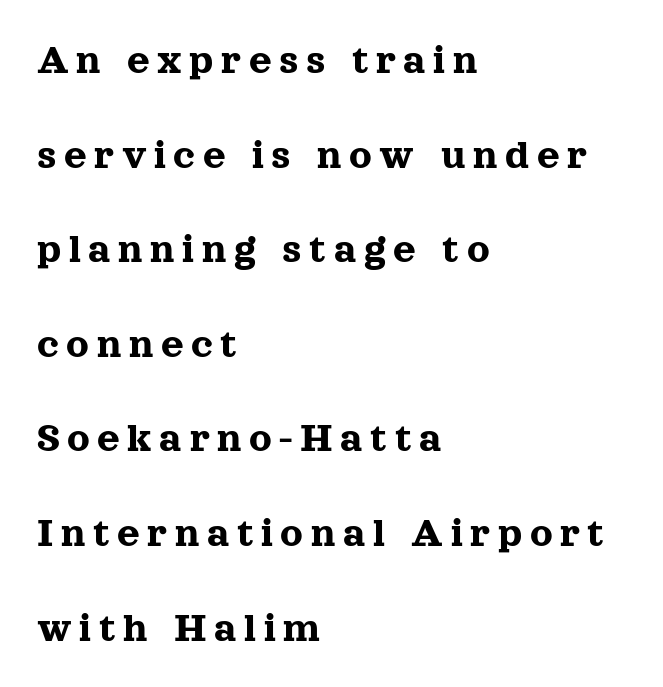
Q: Is the text italic (slanted)? A: No, it is upright.
Q: Is the typeface a serif or a sans-serif typeface? A: Serif.
Q: Is the text underlined? A: No.
Q: How is the paragraph aligned? A: Left-aligned.
Q: Is the spacing between lines tight, normal or loose? A: Loose.
Q: Width (condensed, normal, or wide)? A: Normal.
Q: x-height? A: Medium.
Q: Monospaced? A: No.
